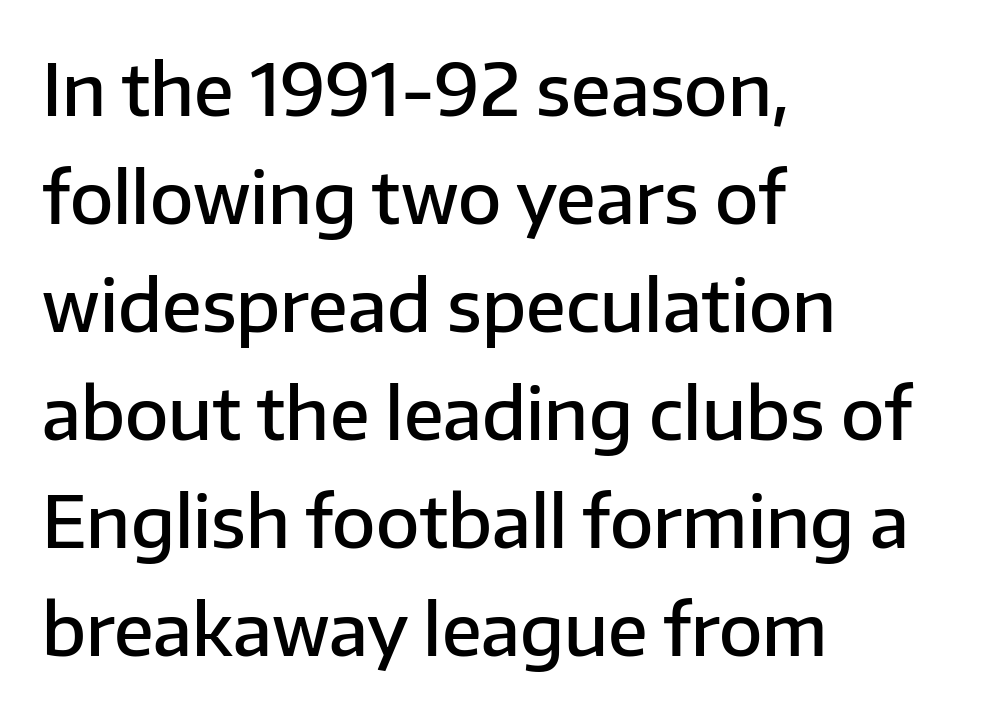
The image shows 71 px semibold sans-serif type, upright; set left-aligned, normal line spacing (1.52x), normal letter spacing, not underlined; low stroke contrast and a medium x-height.
